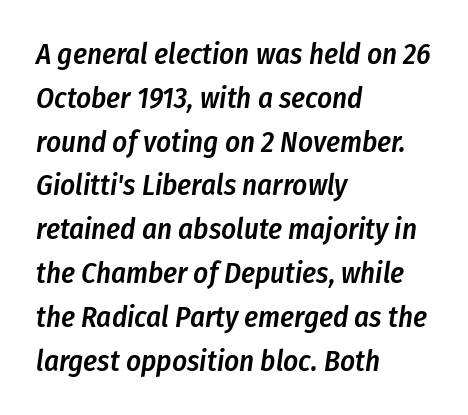
The image shows 29 px semibold, condensed type, italic (leaning right); set left-aligned, normal line spacing (1.51x), normal letter spacing, not underlined; low stroke contrast and a medium x-height.
